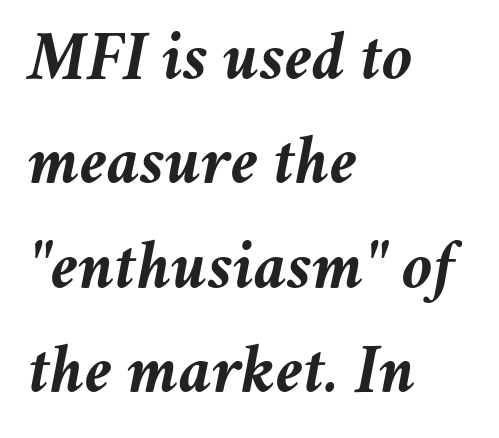
The image shows 70 px semibold type, italic (leaning right); set left-aligned, normal line spacing (1.49x), normal letter spacing, not underlined; medium stroke contrast and a medium x-height.
